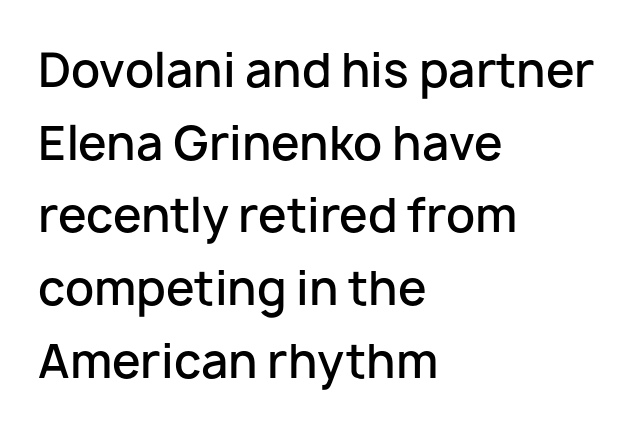
Q: Is the text bold? A: Semi-bold.
Q: Is the text italic (slanted)? A: No, it is upright.
Q: Is the typeface a serif or a sans-serif typeface? A: Sans-serif.
Q: Is the text underlined? A: No.
Q: How is the paragraph aligned? A: Left-aligned.
Q: Is the spacing between letters normal or unusually wide? A: Normal.
Q: Is the spacing between lines tight, normal or loose? A: Normal.
Q: Width (condensed, normal, or wide)? A: Normal.
Q: Stroke contrast? A: Low.
Q: x-height? A: Medium.
Q: Monospaced? A: No.
